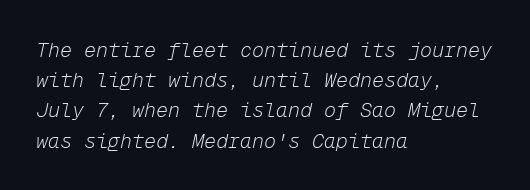
Has an underline been added? It has not. Stroke mass is kept to a normal reading level or below. Observe the lean: these are italic letterforms. Each word holds together tightly as a unit, with standard inter-letter gaps. The typesetter chose a ragged-right arrangement here. The rendering uses a moderate line-height, typical for paragraphs.
